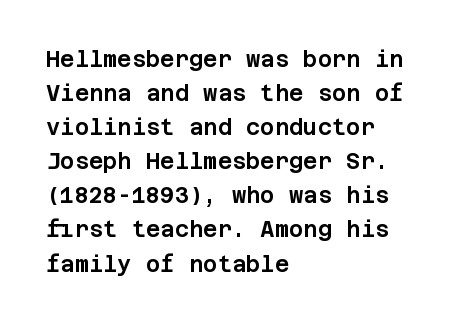
The image shows 22 px text type, upright; set left-aligned, normal line spacing (1.55x), normal letter spacing, not underlined.
